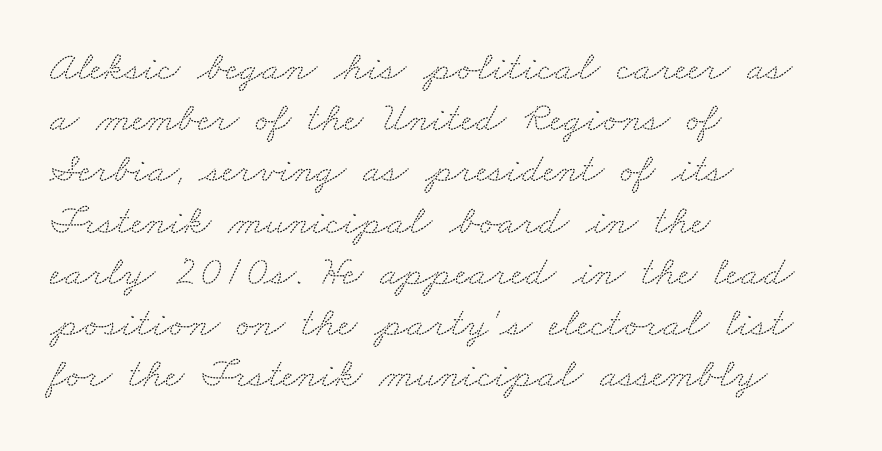
{"serif": "yes", "width": "wide", "stroke_contrast": "medium", "x_height": "small", "monospaced": "no", "underline": "no", "align": "left", "line_spacing_ratio": 1.22, "letter_spacing": "normal", "letter_spacing_em": 0.0, "glyph_px": 42}
